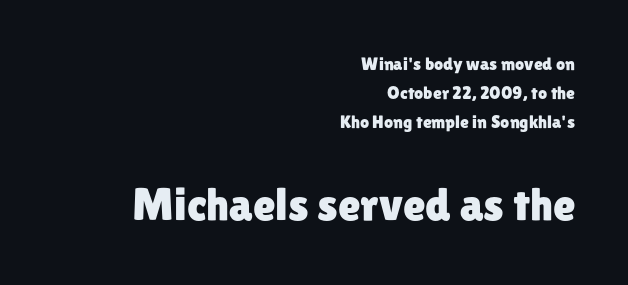
The font's upright variant was chosen for this text. A student would notice the bottom passage is typeset larger than what precedes it. All the whitespace from short lines collects on the left. Letterform terminals end flat and unadorned throughout the passage.
